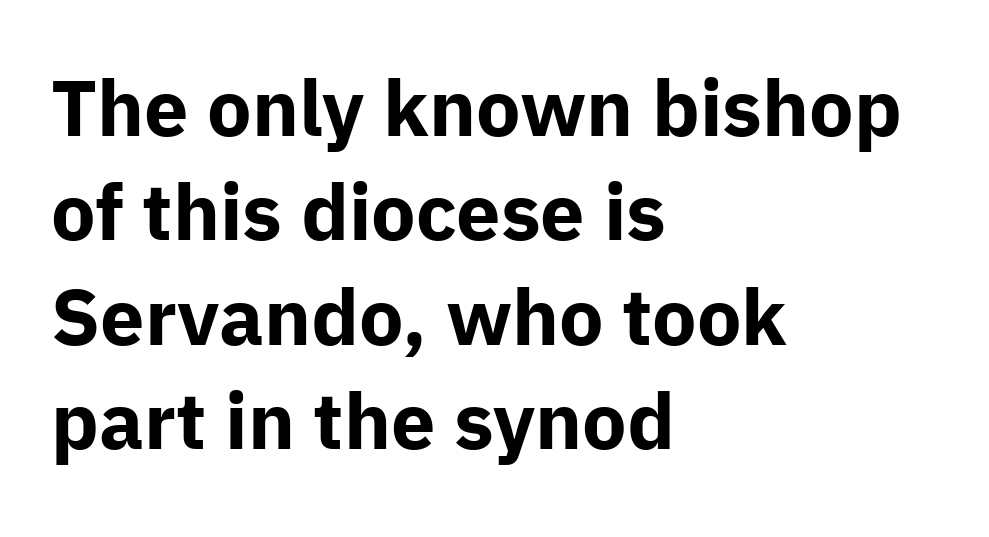
The image shows 79 px bold sans-serif type, upright; set left-aligned, normal line spacing (1.32x), normal letter spacing, not underlined; low stroke contrast and a medium x-height.
